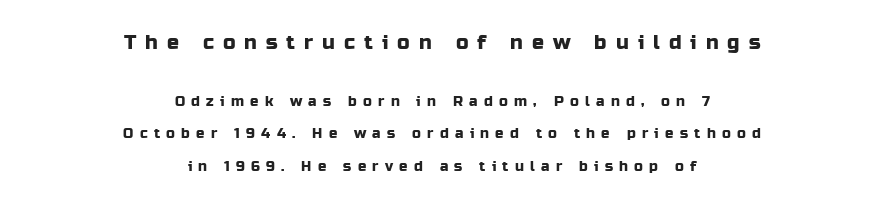
The image shows 20 px text type, upright; set centered, loose line spacing (2.33x), unusually wide letter spacing (+0.45 em), not underlined; the first (top) block is 1.43x larger.
